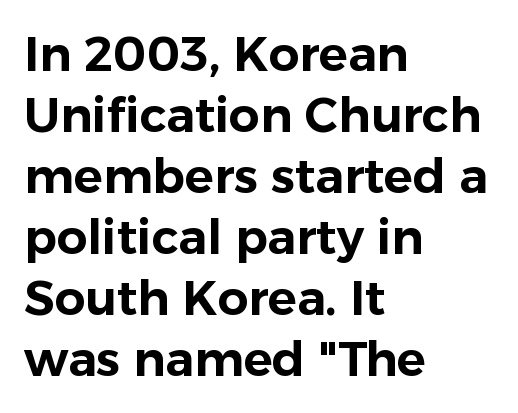
Q: Is the text italic (slanted)? A: No, it is upright.
Q: Is the typeface a serif or a sans-serif typeface? A: Sans-serif.
Q: Is the text underlined? A: No.
Q: How is the paragraph aligned? A: Left-aligned.
Q: Is the spacing between letters normal or unusually wide? A: Normal.
Q: Is the spacing between lines tight, normal or loose? A: Normal.
Q: Width (condensed, normal, or wide)? A: Normal.
Q: Stroke contrast? A: Low.
Q: x-height? A: Medium.
Q: Monospaced? A: No.
